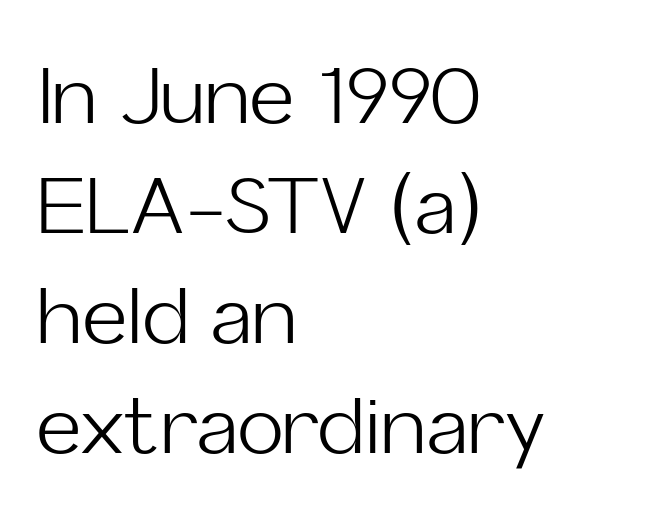
Q: Is the text bold? A: No.
Q: Is the text italic (slanted)? A: No, it is upright.
Q: Is the typeface a serif or a sans-serif typeface? A: Sans-serif.
Q: Is the text underlined? A: No.
Q: How is the paragraph aligned? A: Left-aligned.
Q: Is the spacing between letters normal or unusually wide? A: Normal.
Q: Is the spacing between lines tight, normal or loose? A: Normal.
Q: Width (condensed, normal, or wide)? A: Normal.
Q: Stroke contrast? A: Low.
Q: x-height? A: Medium.
Q: Monospaced? A: No.
